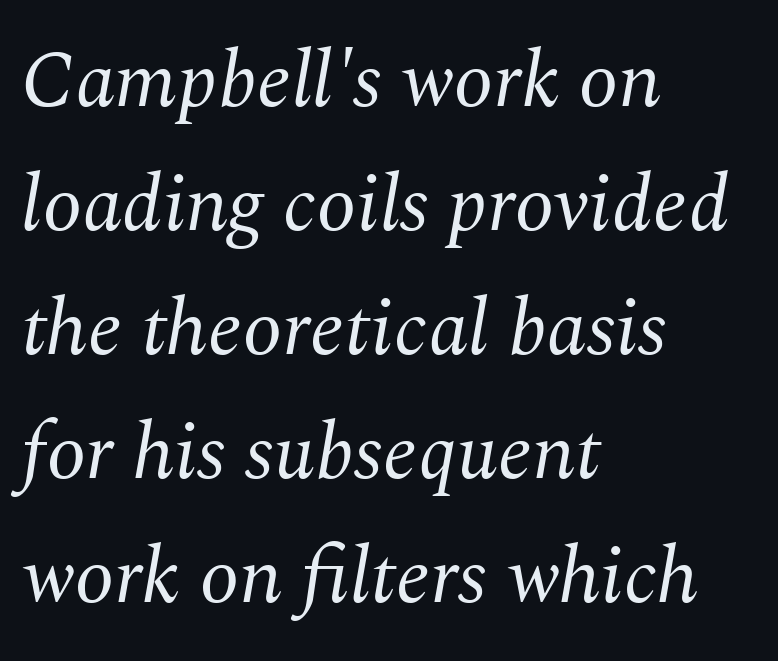
Q: Is the text bold? A: No.
Q: Is the text italic (slanted)? A: Yes, it leans right by about 10 degrees.
Q: Is the typeface a serif or a sans-serif typeface? A: Serif.
Q: Is the text underlined? A: No.
Q: How is the paragraph aligned? A: Left-aligned.
Q: Is the spacing between letters normal or unusually wide? A: Normal.
Q: Is the spacing between lines tight, normal or loose? A: Normal.
Q: Width (condensed, normal, or wide)? A: Normal.
Q: Stroke contrast? A: Medium.
Q: x-height? A: Medium.
Q: Monospaced? A: No.
